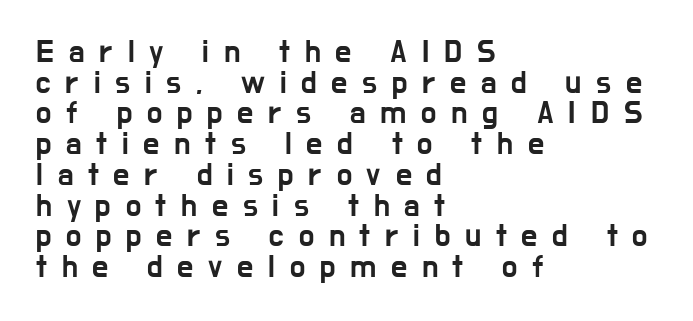
The image shows 32 px condensed sans-serif type, upright; set left-aligned, tight line spacing (0.96x), unusually wide letter spacing (+0.46 em), not underlined; low stroke contrast and a medium x-height.
